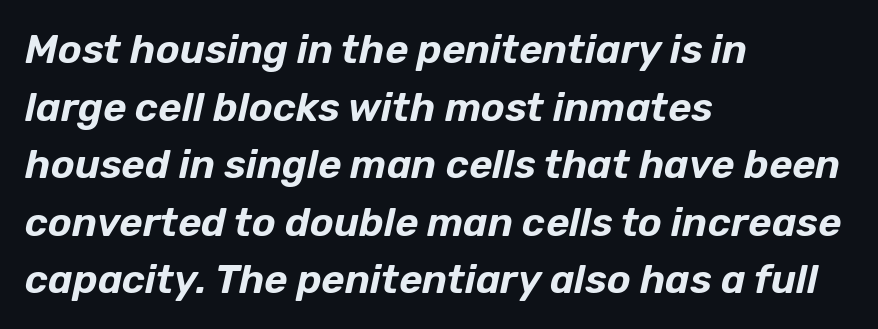
The image shows 40 px text type, italic (leaning right); set left-aligned, normal line spacing (1.44x), normal letter spacing, not underlined; low stroke contrast and a medium x-height.
